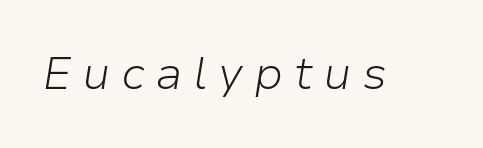
The image shows 46 px light type, italic (leaning right); set unusually wide letter spacing (+0.23 em), not underlined; low stroke contrast and a medium x-height.
